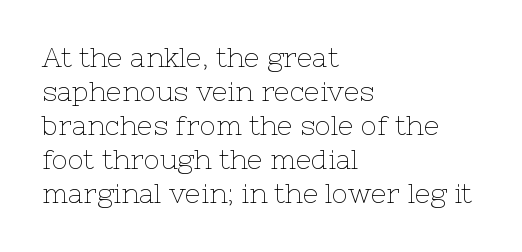
Q: Is the text bold? A: No.
Q: Is the text italic (slanted)? A: No, it is upright.
Q: Is the text underlined? A: No.
Q: How is the paragraph aligned? A: Left-aligned.
Q: Is the spacing between letters normal or unusually wide? A: Normal.
Q: Is the spacing between lines tight, normal or loose? A: Normal.
